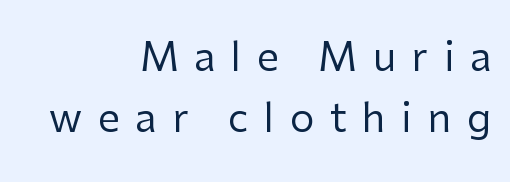
The image shows 39 px regular-weight sans-serif type, upright; set right-aligned, normal line spacing (1.56x), unusually wide letter spacing (+0.4 em), not underlined; low stroke contrast and a medium x-height.
